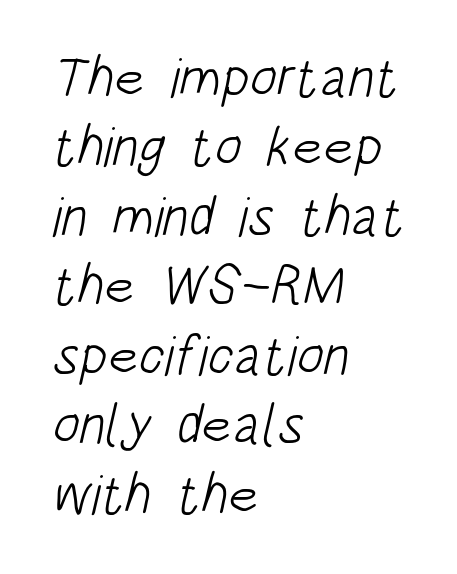
Q: Is the text bold? A: No.
Q: Is the typeface a serif or a sans-serif typeface? A: Sans-serif.
Q: Is the text underlined? A: No.
Q: How is the paragraph aligned? A: Left-aligned.
Q: Is the spacing between letters normal or unusually wide? A: Normal.
Q: Width (condensed, normal, or wide)? A: Condensed.
Q: Stroke contrast? A: Low.
Q: x-height? A: Large.
Q: Monospaced? A: No.
